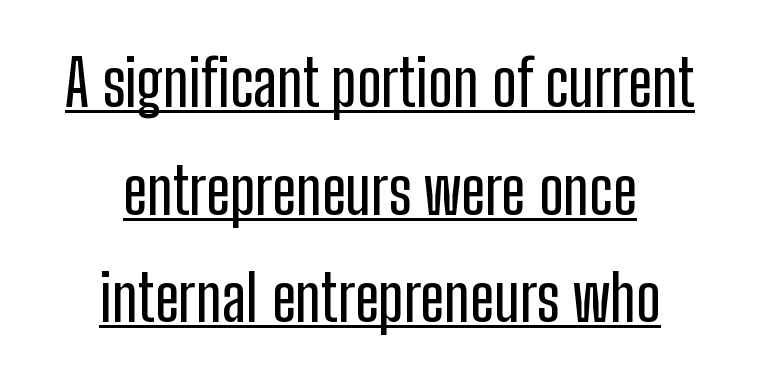
Q: Is the text italic (slanted)? A: No, it is upright.
Q: Is the typeface a serif or a sans-serif typeface? A: Sans-serif.
Q: Is the text underlined? A: Yes.
Q: How is the paragraph aligned? A: Centered.
Q: Is the spacing between letters normal or unusually wide? A: Normal.
Q: Is the spacing between lines tight, normal or loose? A: Normal.
Q: Width (condensed, normal, or wide)? A: Condensed.
Q: Stroke contrast? A: Low.
Q: x-height? A: Medium.
Q: Monospaced? A: No.
